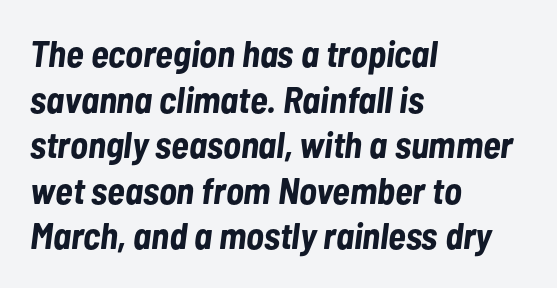
{"italic": "yes", "lean": "right", "slant_degrees": 7, "bold": "yes", "weight": "bold", "width": "condensed", "stroke_contrast": "low", "x_height": "medium", "monospaced": "no", "underline": "no", "align": "left", "line_spacing_ratio": 1.23, "letter_spacing": "normal", "letter_spacing_em": 0.0, "glyph_px": 37}
